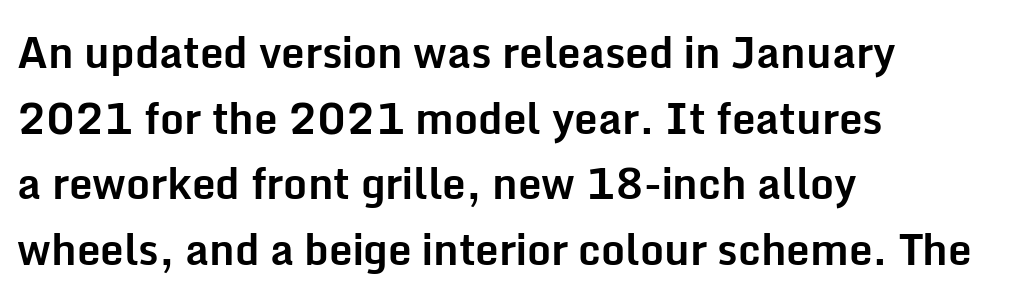
Q: Is the text bold? A: Yes.
Q: Is the text italic (slanted)? A: No, it is upright.
Q: Is the typeface a serif or a sans-serif typeface? A: Sans-serif.
Q: Is the text underlined? A: No.
Q: How is the paragraph aligned? A: Left-aligned.
Q: Is the spacing between letters normal or unusually wide? A: Normal.
Q: Is the spacing between lines tight, normal or loose? A: Normal.
Q: Width (condensed, normal, or wide)? A: Normal.
Q: Stroke contrast? A: Low.
Q: x-height? A: Medium.
Q: Monospaced? A: No.
